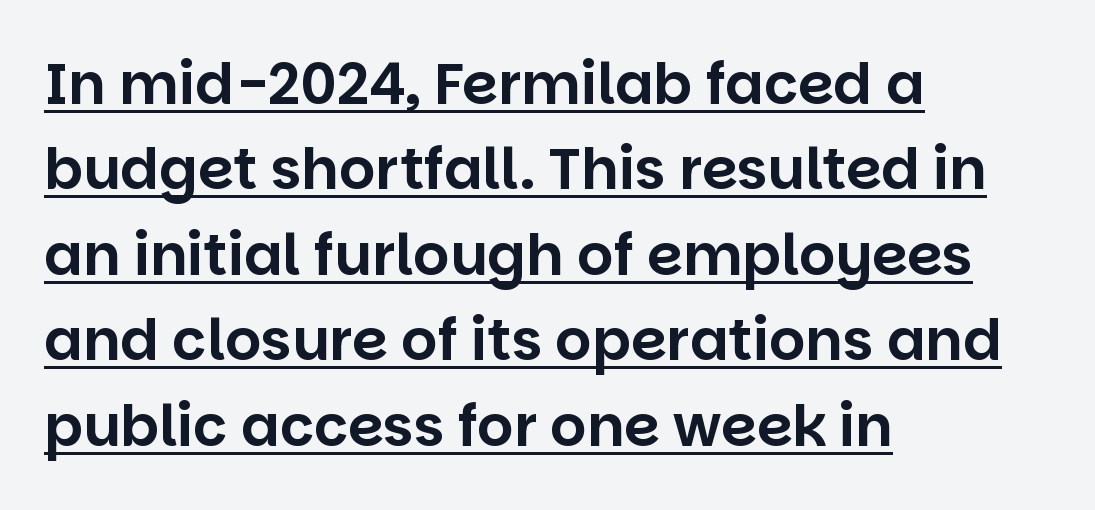
{"serif": "no", "italic": "no", "width": "normal", "stroke_contrast": "low", "x_height": "large", "monospaced": "no", "underline": "yes", "align": "left", "line_spacing": "normal", "line_spacing_ratio": 1.5, "letter_spacing": "normal", "letter_spacing_em": 0.0, "glyph_px": 57}
